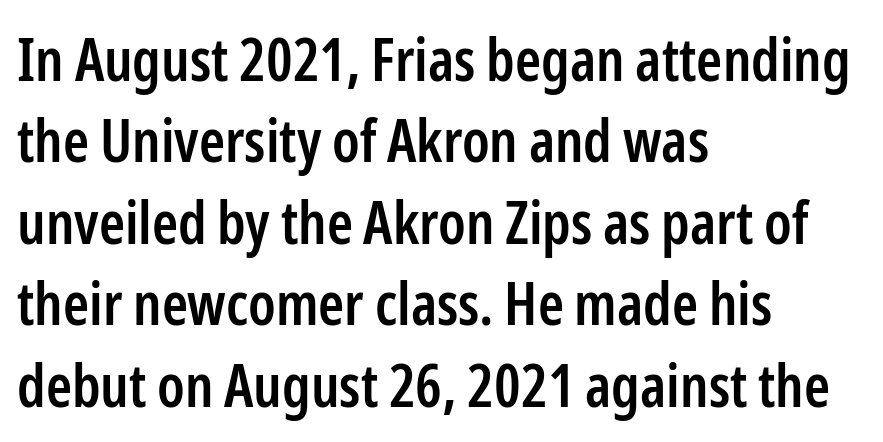
{"serif": "no", "italic": "no", "bold": "semi", "weight": "semibold", "width": "condensed", "stroke_contrast": "low", "x_height": "medium", "monospaced": "no", "underline": "no", "align": "left", "line_spacing": "normal", "line_spacing_ratio": 1.38, "letter_spacing": "normal", "letter_spacing_em": 0.0, "glyph_px": 59}
